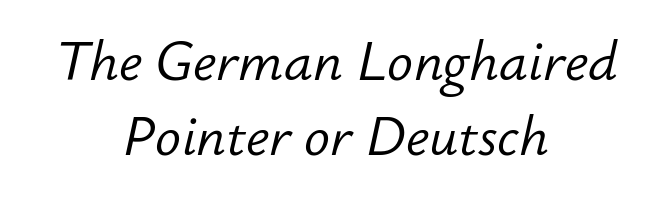
Q: Is the text bold? A: No.
Q: Is the text italic (slanted)? A: Yes, it leans right by about 12 degrees.
Q: Is the text underlined? A: No.
Q: How is the paragraph aligned? A: Centered.
Q: Is the spacing between letters normal or unusually wide? A: Normal.
Q: Is the spacing between lines tight, normal or loose? A: Normal.
Q: Width (condensed, normal, or wide)? A: Normal.
Q: Stroke contrast? A: Low.
Q: x-height? A: Small.
Q: Monospaced? A: No.
